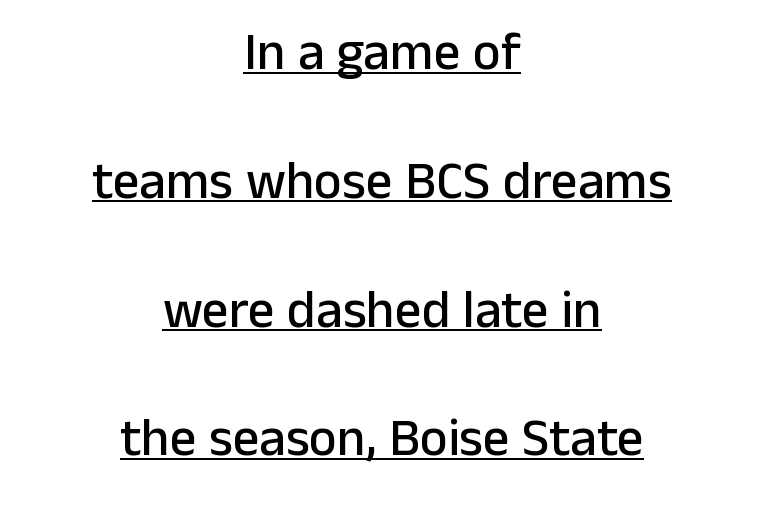
Spacing verdict: proportional, widths tailored to each character. What kind of face is this? One without serifs — a sans. The rendering positions every line midway between the sides. The vertical gap from one line to the next is large.
